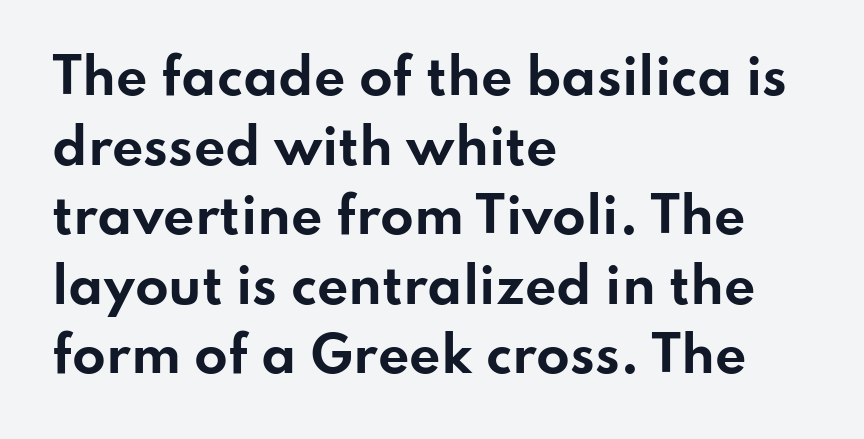
{"serif": "no", "italic": "no", "bold": "yes", "weight": "bold", "width": "wide", "stroke_contrast": "low", "x_height": "small", "monospaced": "no", "underline": "no", "align": "left", "line_spacing": "normal", "line_spacing_ratio": 1.42, "letter_spacing": "normal", "letter_spacing_em": 0.0, "glyph_px": 49}
